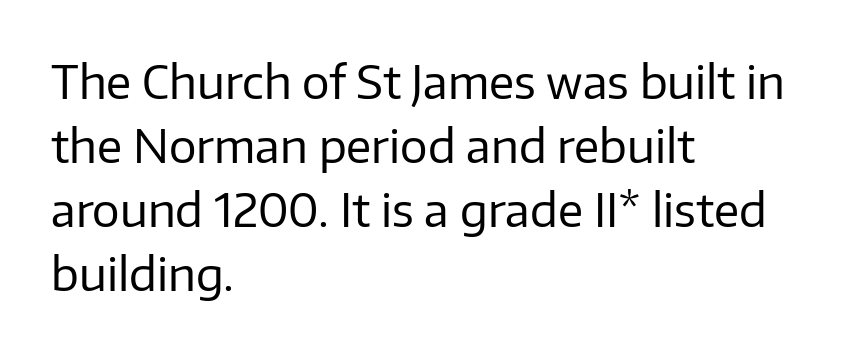
Q: Is the text bold? A: No.
Q: Is the text italic (slanted)? A: No, it is upright.
Q: Is the typeface a serif or a sans-serif typeface? A: Sans-serif.
Q: Is the text underlined? A: No.
Q: How is the paragraph aligned? A: Left-aligned.
Q: Is the spacing between letters normal or unusually wide? A: Normal.
Q: Is the spacing between lines tight, normal or loose? A: Normal.
Q: Width (condensed, normal, or wide)? A: Normal.
Q: Stroke contrast? A: Low.
Q: x-height? A: Medium.
Q: Monospaced? A: No.
